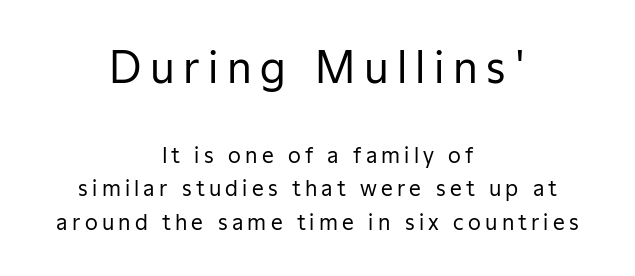
Students, observe: this is what conventionally led text looks like. Serifs: no, the terminals of the letterforms are clean. The emphasis by scale lands on block number one, above. Check the space under the baseline: it is left empty. Compared with a typical body face, this is equally light or lighter still. Looks like regular typesetting: each glyph gets only the width it needs.
